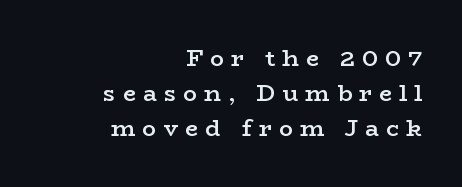
Q: Is the text bold? A: Semi-bold.
Q: Is the text italic (slanted)? A: No, it is upright.
Q: Is the text underlined? A: No.
Q: How is the paragraph aligned? A: Right-aligned.
Q: Is the spacing between letters normal or unusually wide? A: Unusually wide.
Q: Is the spacing between lines tight, normal or loose? A: Normal.
